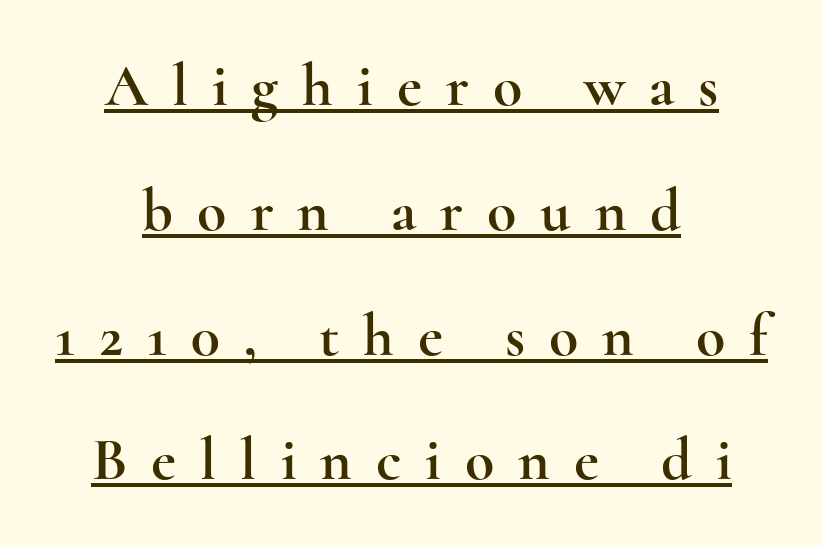
The image shows 60 px wide serif type, upright; set centered, loose line spacing (2.08x), unusually wide letter spacing (+0.4 em), underlined; a small x-height.
